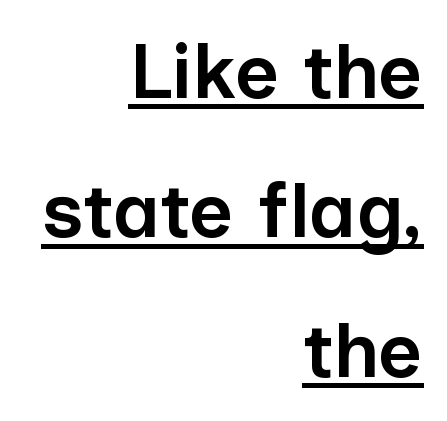
{"serif": "no", "italic": "no", "bold": "semi", "weight": "semibold", "width": "normal", "stroke_contrast": "low", "x_height": "medium", "monospaced": "no", "underline": "yes", "align": "right", "line_spacing_ratio": 1.81, "letter_spacing": "normal", "letter_spacing_em": 0.0, "glyph_px": 77}
